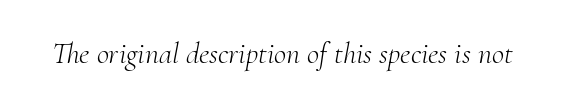
The image shows 30 px light serif type, italic (leaning right); set normal letter spacing, not underlined; medium stroke contrast and a small x-height.
